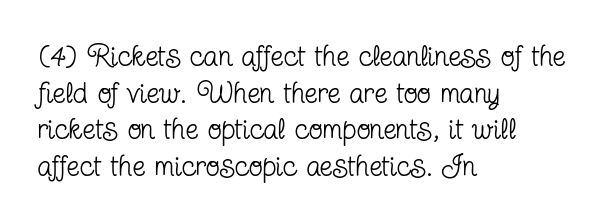
Heft: none added — not bold. Posture: straight, roman, zero tilt. Lines of text with bare space underneath. Each line starts at the same left margin while the right side varies. The passage shown is typed in a proportional face where columns would drift. This sample keeps an unexceptional amount of space between lines.
